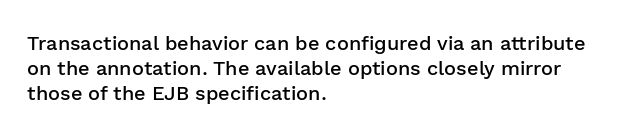
Where is the straight margin? On the left. These words are printed semibold, heavier than regular yet not bold. Designer's note — italics off, roman on. The space beneath each line is pristine and unruled. Words appear dense and cohesive because spacing is normal.
